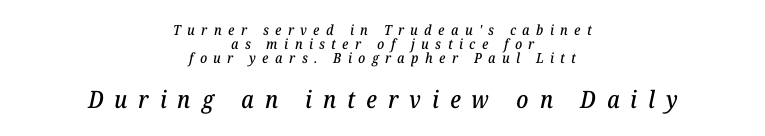
{"italic": "yes", "lean": "right", "slant_degrees": 12, "underline": "no", "align": "center", "line_spacing": "tight", "line_spacing_ratio": 1.01, "letter_spacing": "wide", "letter_spacing_em": 0.46, "larger_block": "second", "size_ratio": 1.71, "glyph_px": 24}
